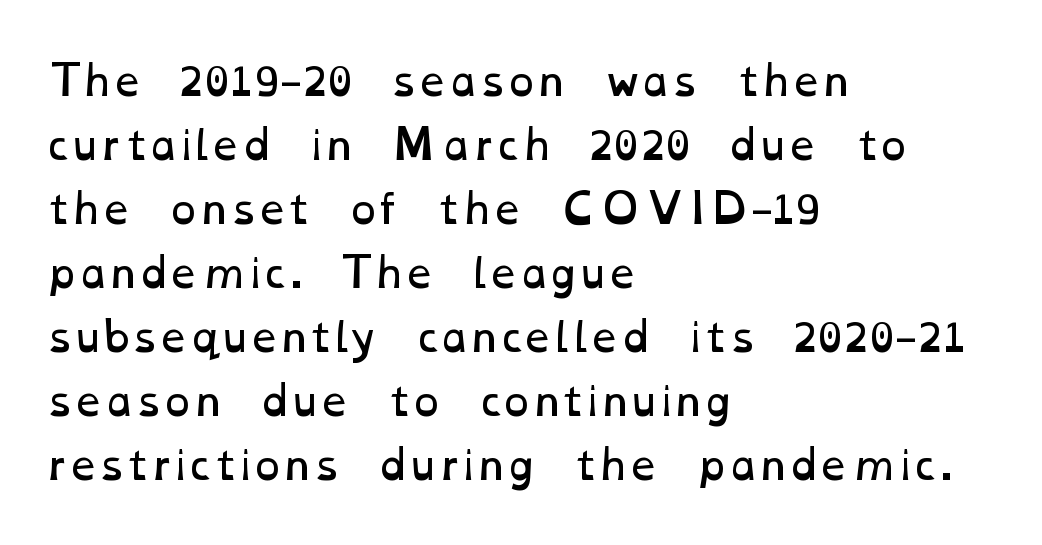
Q: Is the text bold? A: No.
Q: Is the text underlined? A: No.
Q: How is the paragraph aligned? A: Left-aligned.
Q: Is the spacing between letters normal or unusually wide? A: Normal.
Q: Is the spacing between lines tight, normal or loose? A: Normal.
Q: Width (condensed, normal, or wide)? A: Wide.
Q: Stroke contrast? A: Low.
Q: x-height? A: Medium.
Q: Monospaced? A: No.
